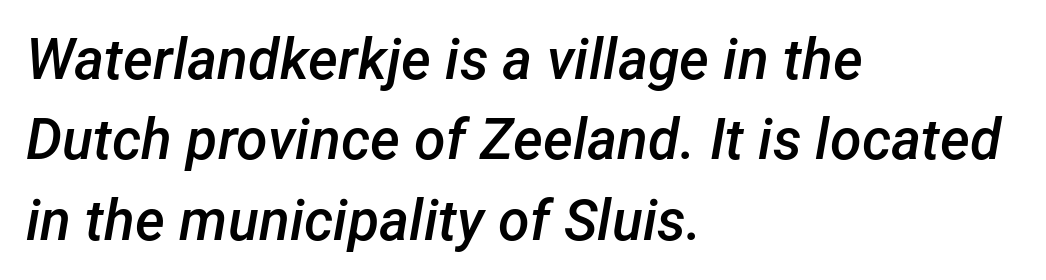
{"italic": "yes", "lean": "right", "slant_degrees": 12, "bold": "semi", "weight": "semibold", "width": "normal", "stroke_contrast": "low", "x_height": "medium", "monospaced": "no", "underline": "no", "align": "left", "line_spacing": "normal", "line_spacing_ratio": 1.41, "letter_spacing": "normal", "letter_spacing_em": 0.0, "glyph_px": 57}
